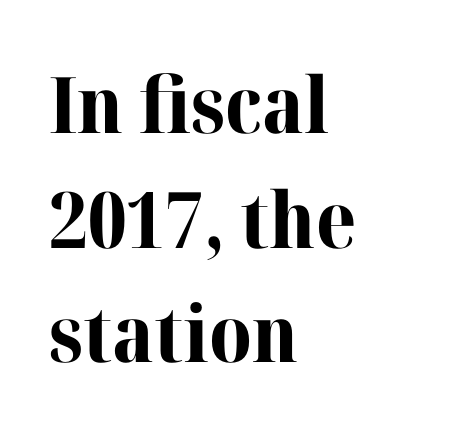
The image shows 78 px bold serif type, upright; set left-aligned, normal line spacing (1.47x), normal letter spacing, not underlined; high stroke contrast and a medium x-height.
